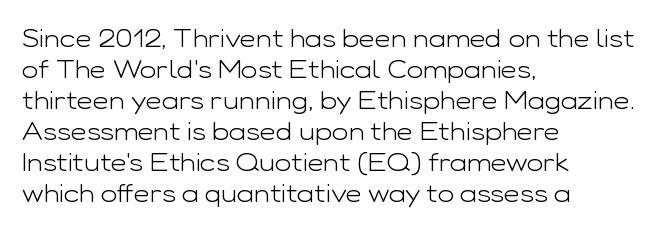
The image shows 25 px text type, upright; set left-aligned, line spacing 1.24x, normal letter spacing, not underlined.
